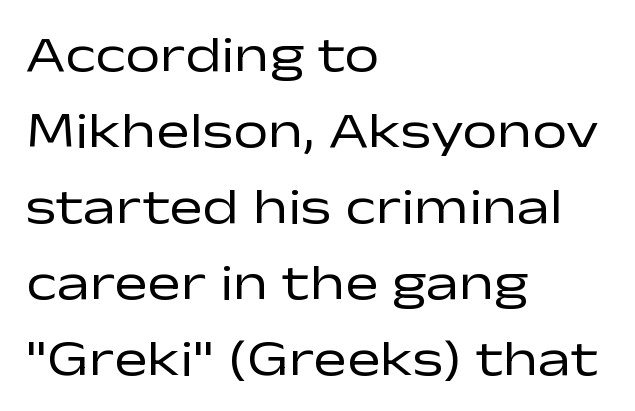
{"serif": "no", "italic": "no", "bold": "no", "weight": "regular", "width": "wide", "stroke_contrast": "low", "x_height": "medium", "monospaced": "no", "underline": "no", "align": "left", "line_spacing": "normal", "line_spacing_ratio": 1.52, "letter_spacing": "normal", "letter_spacing_em": 0.0, "glyph_px": 50}
